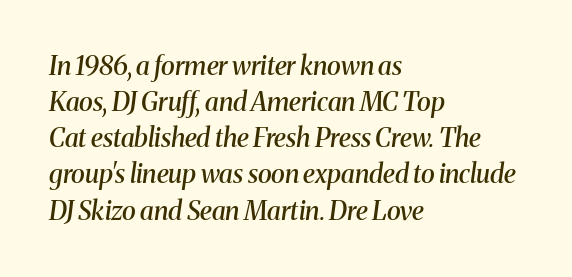
The image shows 26 px text type, italic (leaning right); set left-aligned, normal line spacing (1.39x), normal letter spacing, not underlined.
